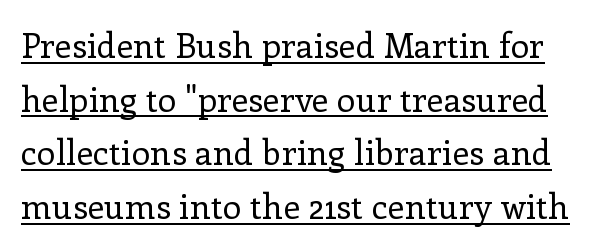
{"serif": "yes", "italic": "no", "bold": "no", "weight": "regular", "width": "normal", "stroke_contrast": "low", "x_height": "medium", "monospaced": "no", "underline": "yes", "line_spacing": "normal", "line_spacing_ratio": 1.58, "letter_spacing": "normal", "letter_spacing_em": 0.0, "glyph_px": 34}
